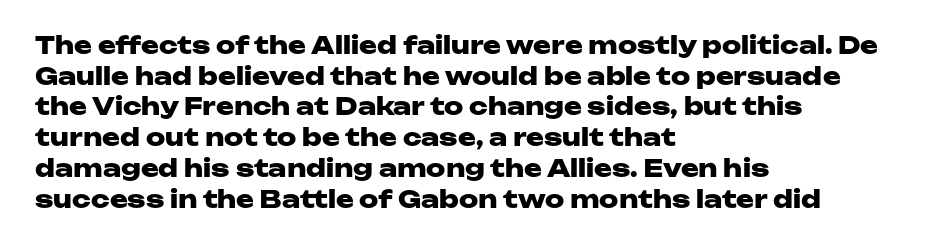
Summary of weight: heavy, a full bold. Tracking value appears to be zero — textbook default spacing. No italicization has been applied; the sample stays upright. The words here are not underlined. A normal amount of white space separates one row of letters from the next.
